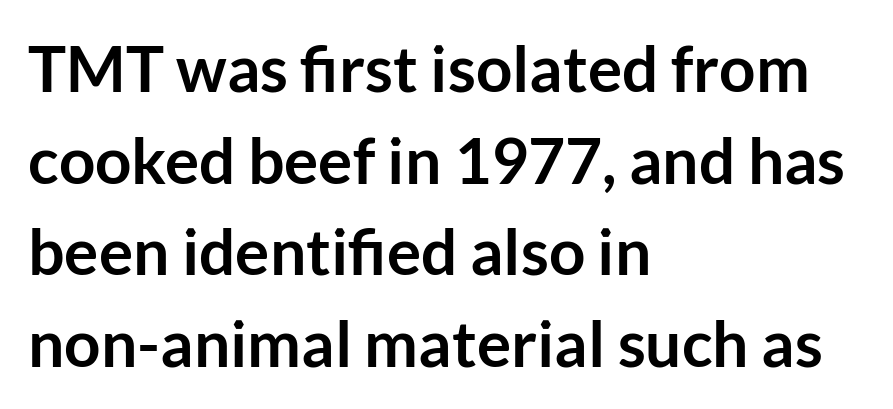
The image shows 64 px semibold sans-serif type, upright; set left-aligned, normal line spacing (1.43x), normal letter spacing, not underlined; low stroke contrast and a medium x-height.
